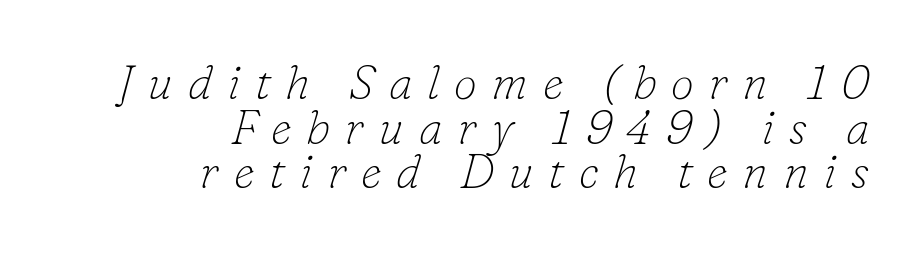
{"serif": "yes", "italic": "yes", "lean": "right", "slant_degrees": 16, "bold": "no", "weight": "thin", "width": "normal", "stroke_contrast": "low", "x_height": "small", "monospaced": "no", "underline": "no", "align": "right", "line_spacing": "tight", "line_spacing_ratio": 0.95, "letter_spacing": "wide", "letter_spacing_em": 0.31, "glyph_px": 47}
